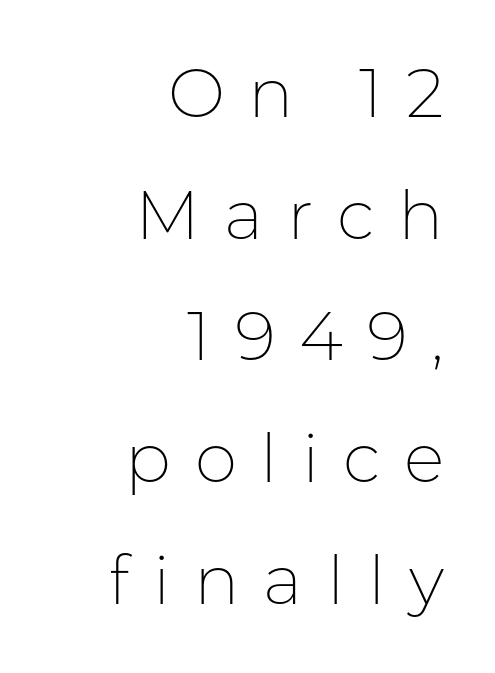
The image shows 68 px thin sans-serif type, upright; set right-aligned, line spacing 1.79x, unusually wide letter spacing (+0.35 em), not underlined; low stroke contrast and a medium x-height.
